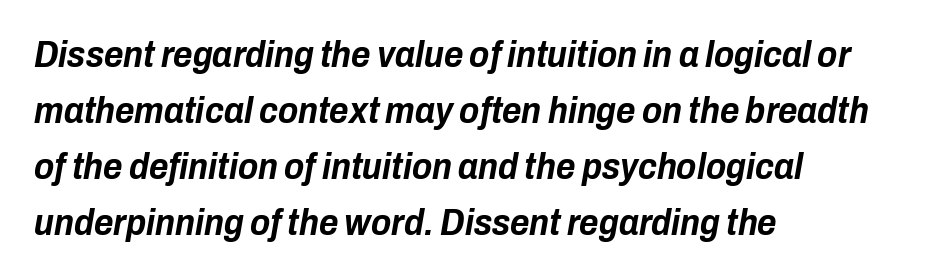
Q: Is the text bold? A: Yes.
Q: Is the text italic (slanted)? A: Yes, it leans right by about 10 degrees.
Q: Is the text underlined? A: No.
Q: How is the paragraph aligned? A: Left-aligned.
Q: Is the spacing between letters normal or unusually wide? A: Normal.
Q: Is the spacing between lines tight, normal or loose? A: Normal.
Q: Width (condensed, normal, or wide)? A: Condensed.
Q: Stroke contrast? A: Low.
Q: x-height? A: Medium.
Q: Monospaced? A: No.
